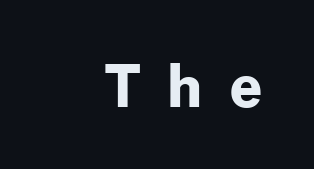
This rendering employs a face without finishing strokes, i.e., a sans-serif. The passage is arranged like a letterhead date or caption credit — flush right. The type is letterspaced generously, with wide tracking. Bold? Absolutely — the strokes are thick and heavy. Quick note: not italic, upright. The face used here is proportionally spaced, like ordinary book or web type.
